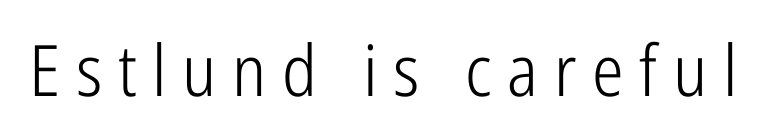
Q: Is the text bold? A: No.
Q: Is the text italic (slanted)? A: No, it is upright.
Q: Is the typeface a serif or a sans-serif typeface? A: Sans-serif.
Q: Is the text underlined? A: No.
Q: Is the spacing between letters normal or unusually wide? A: Unusually wide.
Q: Width (condensed, normal, or wide)? A: Condensed.
Q: Stroke contrast? A: Low.
Q: x-height? A: Medium.
Q: Monospaced? A: No.
